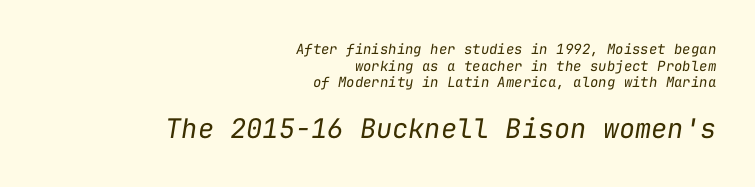
Teacher's note: observe the even right margin — that is flush-right alignment. No letter is thick-stroked: the sample isn't bold. Rule under the text: the space is simply empty. Characters are canted at an angle relative to the baseline's perpendicular. Spacing between characters is what you'd get straight out of the box. The face used here appears at its bigger size in the lower chunk.
